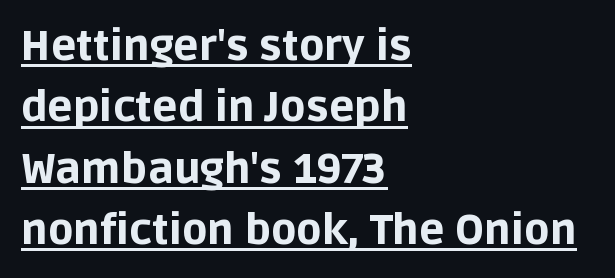
Q: Is the text bold? A: Yes.
Q: Is the text italic (slanted)? A: No, it is upright.
Q: Is the typeface a serif or a sans-serif typeface? A: Sans-serif.
Q: Is the text underlined? A: Yes.
Q: How is the paragraph aligned? A: Left-aligned.
Q: Is the spacing between letters normal or unusually wide? A: Normal.
Q: Is the spacing between lines tight, normal or loose? A: Normal.
Q: Width (condensed, normal, or wide)? A: Normal.
Q: Stroke contrast? A: Low.
Q: x-height? A: Large.
Q: Monospaced? A: No.
